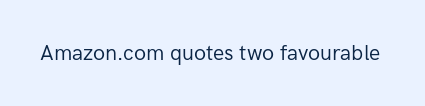
The image shows 21 px text type, upright; set normal letter spacing, not underlined.
